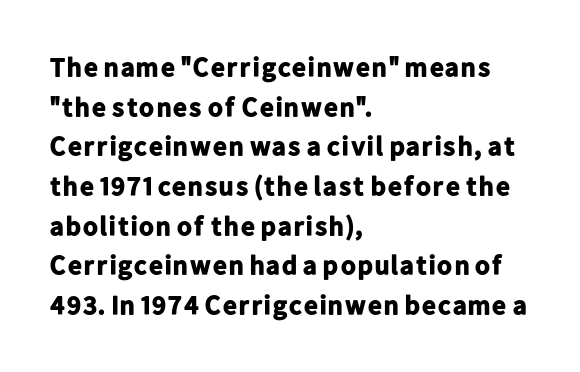
Q: Is the text bold? A: Yes.
Q: Is the text italic (slanted)? A: No, it is upright.
Q: Is the text underlined? A: No.
Q: How is the paragraph aligned? A: Left-aligned.
Q: Is the spacing between letters normal or unusually wide? A: Normal.
Q: Is the spacing between lines tight, normal or loose? A: Normal.
